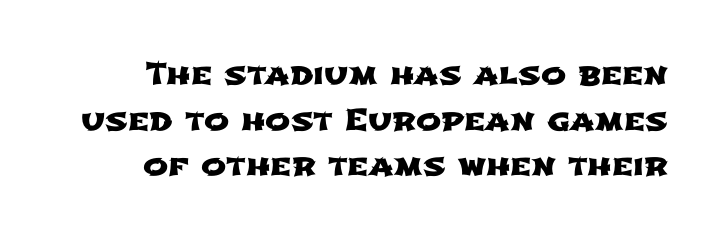
The strip under each line holds only bare page. Rows of type keep a routine distance in the vertical direction. Think of a printed novel: that variable character pitch is what you see here. The type family on display is of the sans-serif kind.
